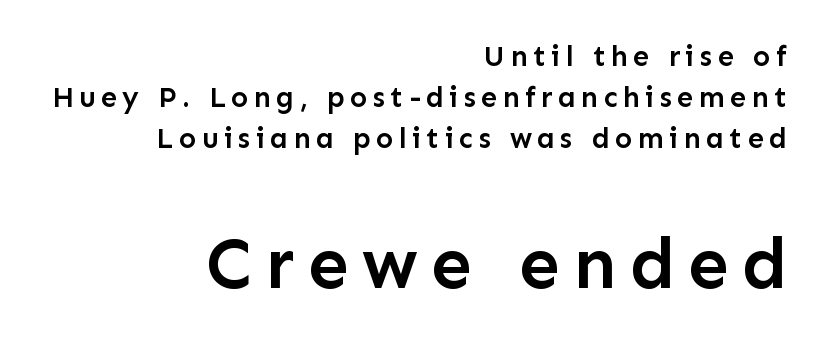
The image shows 73 px semibold sans-serif type, upright; set right-aligned, normal line spacing (1.41x), not underlined; the second (bottom) block is 2.52x larger; low stroke contrast and a medium x-height.
